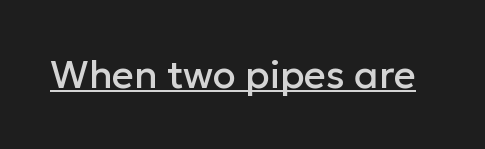
{"serif": "no", "italic": "no", "width": "normal", "stroke_contrast": "low", "x_height": "medium", "monospaced": "no", "underline": "yes", "letter_spacing": "normal", "letter_spacing_em": 0.0, "glyph_px": 38}
